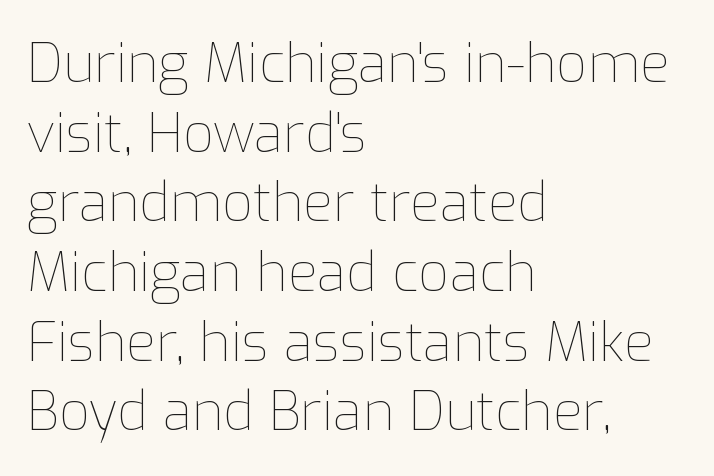
Q: Is the text bold? A: No.
Q: Is the text italic (slanted)? A: No, it is upright.
Q: Is the text underlined? A: No.
Q: How is the paragraph aligned? A: Left-aligned.
Q: Is the spacing between letters normal or unusually wide? A: Normal.
Q: Is the spacing between lines tight, normal or loose? A: Normal.
Q: Width (condensed, normal, or wide)? A: Normal.
Q: Stroke contrast? A: Low.
Q: x-height? A: Medium.
Q: Monospaced? A: No.
